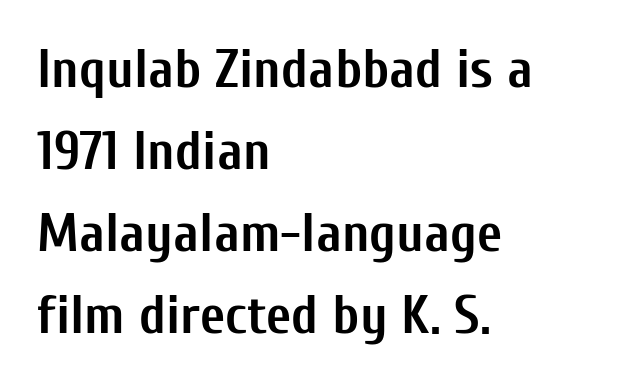
Q: Is the text bold? A: Yes.
Q: Is the text italic (slanted)? A: No, it is upright.
Q: Is the typeface a serif or a sans-serif typeface? A: Sans-serif.
Q: Is the text underlined? A: No.
Q: How is the paragraph aligned? A: Left-aligned.
Q: Is the spacing between letters normal or unusually wide? A: Normal.
Q: Is the spacing between lines tight, normal or loose? A: Normal.
Q: Width (condensed, normal, or wide)? A: Condensed.
Q: Stroke contrast? A: Low.
Q: x-height? A: Medium.
Q: Monospaced? A: No.
